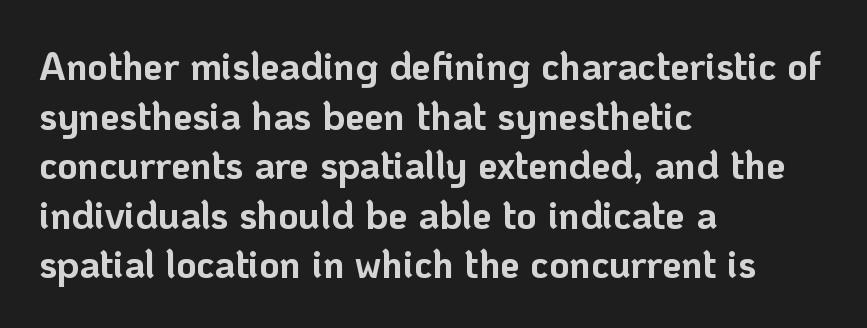
The image shows 39 px bold sans-serif type, upright; set left-aligned, normal line spacing (1.27x), normal letter spacing, not underlined; low stroke contrast and a medium x-height.
